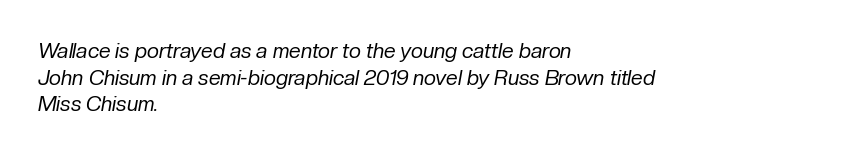
Q: Is the text bold? A: No.
Q: Is the text italic (slanted)? A: Yes, it leans right by about 10 degrees.
Q: Is the text underlined? A: No.
Q: How is the paragraph aligned? A: Left-aligned.
Q: Is the spacing between letters normal or unusually wide? A: Normal.
Q: Is the spacing between lines tight, normal or loose? A: Normal.
